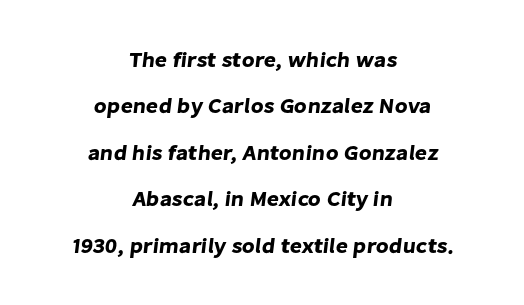
{"underline": "no", "align": "center", "line_spacing": "loose", "line_spacing_ratio": 2.21, "letter_spacing": "normal", "letter_spacing_em": 0.0, "glyph_px": 21}
